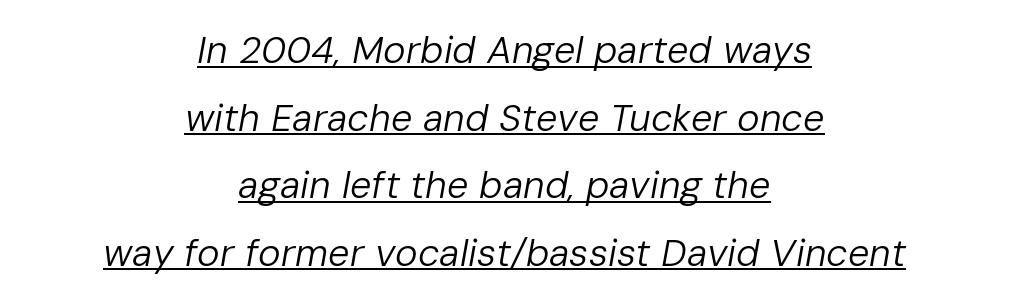
The image shows 38 px regular-weight type, italic (leaning right); set centered, line spacing 1.78x, normal letter spacing, underlined; low stroke contrast and a medium x-height.
